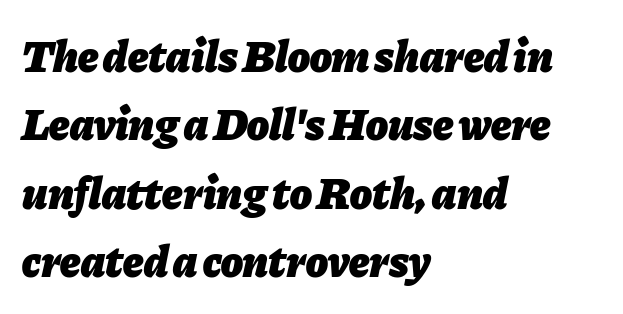
The image shows 45 px heavy type, italic (leaning right); set left-aligned, normal line spacing (1.52x), normal letter spacing, not underlined; low stroke contrast and a medium x-height.
